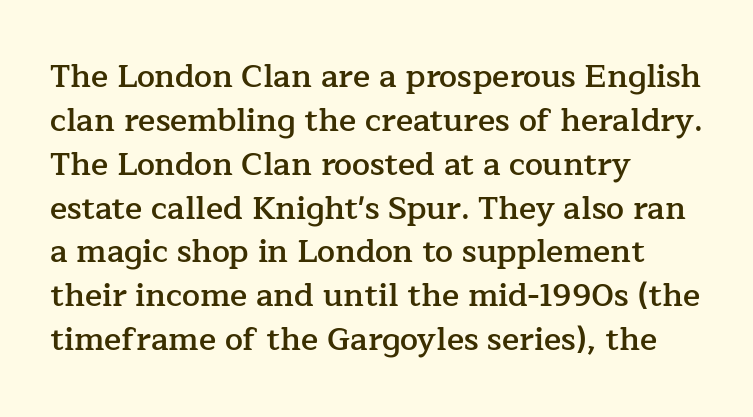
{"serif": "yes", "italic": "no", "bold": "semi", "weight": "semibold", "width": "normal", "stroke_contrast": "low", "x_height": "medium", "monospaced": "no", "underline": "no", "align": "left", "line_spacing": "normal", "line_spacing_ratio": 1.37, "letter_spacing": "normal", "letter_spacing_em": 0.0, "glyph_px": 32}
